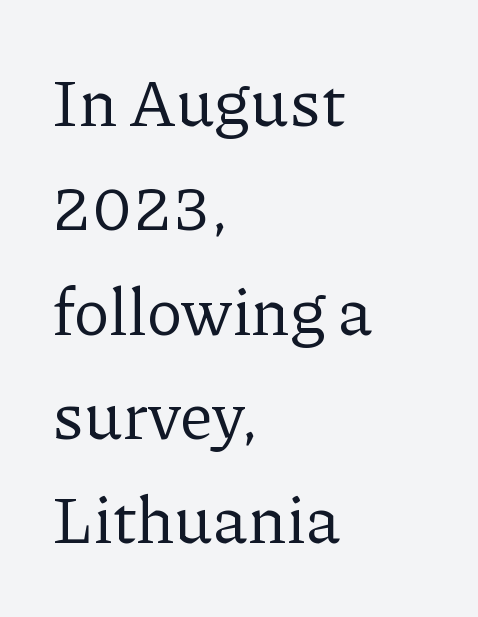
Q: Is the text bold? A: No.
Q: Is the text italic (slanted)? A: No, it is upright.
Q: Is the typeface a serif or a sans-serif typeface? A: Serif.
Q: Is the text underlined? A: No.
Q: How is the paragraph aligned? A: Left-aligned.
Q: Is the spacing between letters normal or unusually wide? A: Normal.
Q: Is the spacing between lines tight, normal or loose? A: Normal.
Q: Width (condensed, normal, or wide)? A: Normal.
Q: Stroke contrast? A: Low.
Q: x-height? A: Medium.
Q: Monospaced? A: No.
